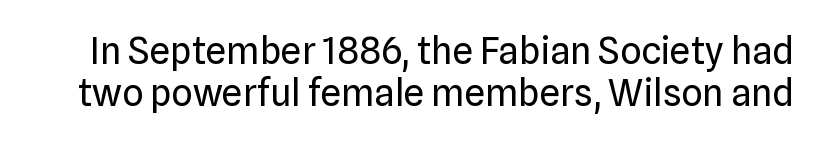
Q: Is the text bold? A: No.
Q: Is the text italic (slanted)? A: No, it is upright.
Q: Is the typeface a serif or a sans-serif typeface? A: Sans-serif.
Q: Is the text underlined? A: No.
Q: Is the spacing between letters normal or unusually wide? A: Normal.
Q: Is the spacing between lines tight, normal or loose? A: Tight.
Q: Width (condensed, normal, or wide)? A: Normal.
Q: Stroke contrast? A: Low.
Q: x-height? A: Medium.
Q: Monospaced? A: No.
